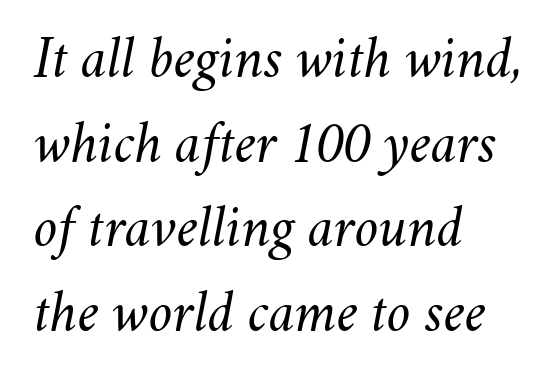
{"italic": "yes", "lean": "right", "slant_degrees": 11, "bold": "no", "weight": "regular", "width": "normal", "stroke_contrast": "medium", "x_height": "small", "monospaced": "no", "underline": "no", "align": "left", "line_spacing": "normal", "line_spacing_ratio": 1.46, "letter_spacing": "normal", "letter_spacing_em": 0.0, "glyph_px": 58}
